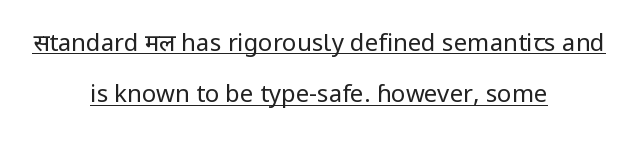
The image shows 24 px text type, upright; set centered, loose line spacing (2.14x), normal letter spacing, underlined.
